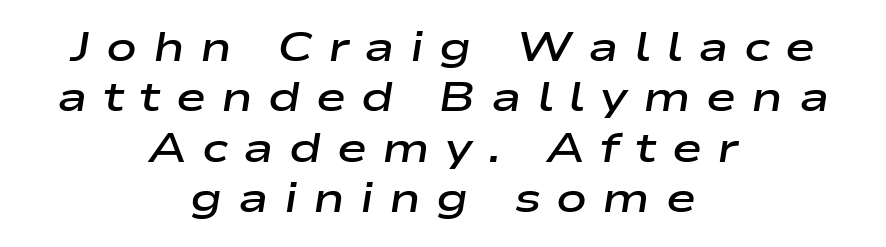
{"italic": "yes", "lean": "right", "slant_degrees": 9, "bold": "semi", "weight": "semibold", "width": "wide", "stroke_contrast": "low", "x_height": "medium", "monospaced": "no", "underline": "no", "align": "center", "line_spacing_ratio": 1.23, "letter_spacing": "wide", "letter_spacing_em": 0.37, "glyph_px": 41}
